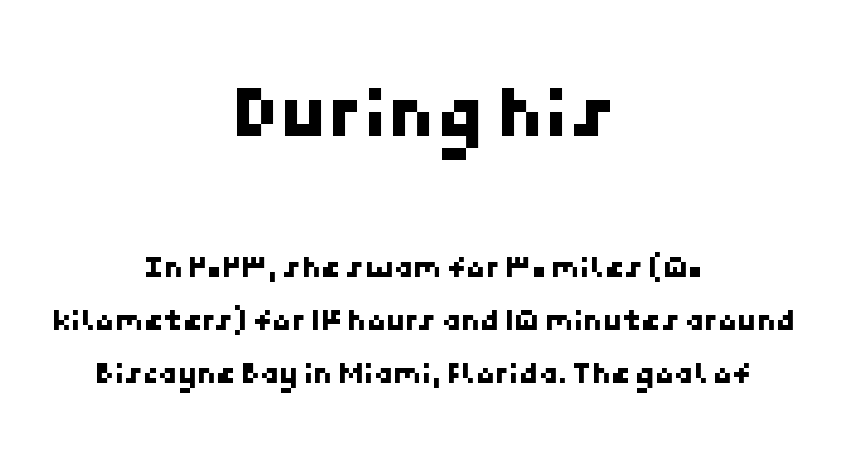
The image shows 77 px sans-serif type; set centered, normal line spacing (1.7x), normal letter spacing, not underlined; the first (top) block is 2.48x larger; low stroke contrast and a medium x-height.
